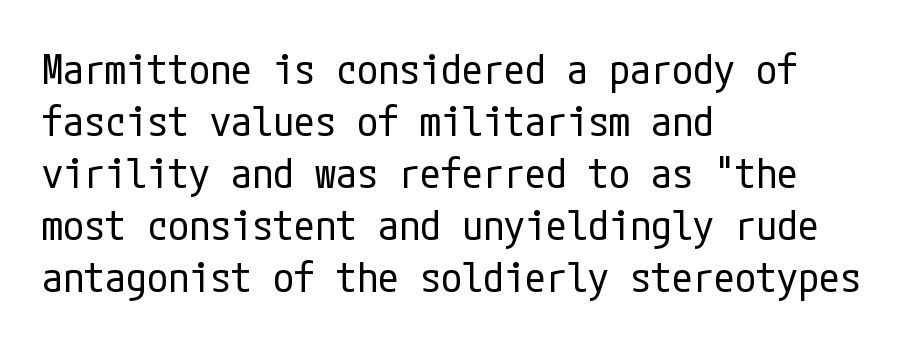
Q: Is the text bold? A: No.
Q: Is the text italic (slanted)? A: No, it is upright.
Q: Is the typeface a serif or a sans-serif typeface? A: Sans-serif.
Q: Is the text underlined? A: No.
Q: How is the paragraph aligned? A: Left-aligned.
Q: Is the spacing between letters normal or unusually wide? A: Normal.
Q: Width (condensed, normal, or wide)? A: Condensed.
Q: Stroke contrast? A: Low.
Q: x-height? A: Medium.
